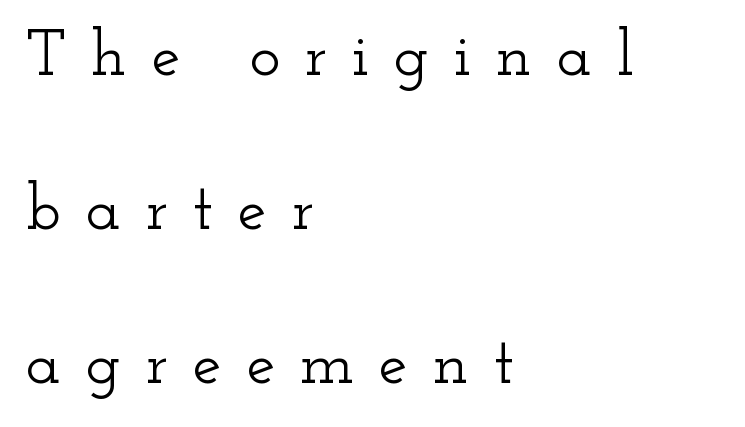
{"serif": "yes", "italic": "no", "width": "wide", "stroke_contrast": "low", "x_height": "small", "monospaced": "no", "underline": "no", "align": "left", "line_spacing": "loose", "line_spacing_ratio": 2.37, "letter_spacing": "wide", "letter_spacing_em": 0.38, "glyph_px": 65}
